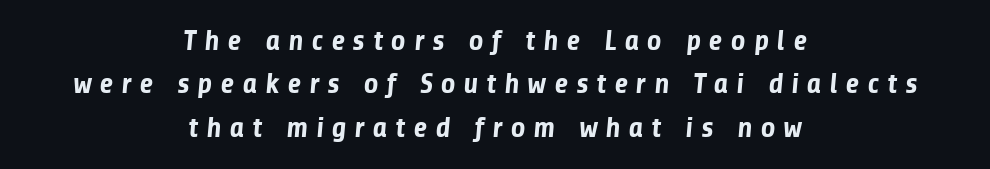
Each row of text sits above clean, open space. Thick stems and heavy bowls — unmistakably bold. The line-height multiplier appears to be the usual default. The whitespace from short lines is split evenly between both sides. Serif or sans? Sans — the stroke terminals are bare. Note the varied advance widths — an 'i' is clearly narrower than an 'm'.
